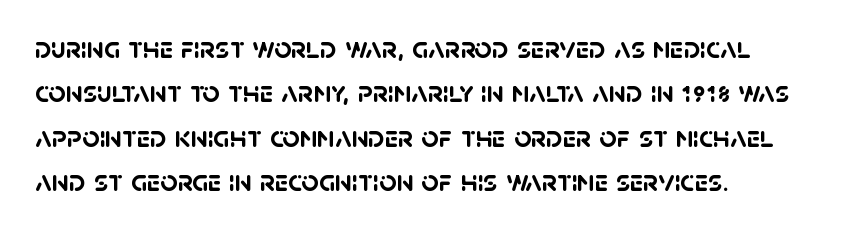
Where is the straight margin? On the left. Any mark beneath the type? The region is blank. Regarding leading, the lines here are spaced in the standard way. The sample has been set heavy, in full bold. This rendering employs a face without finishing strokes, i.e., a sans-serif. These lines are rendered in a variable-pitch font.
